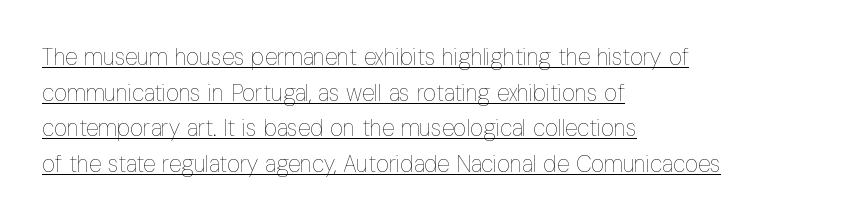
The words here are underlined. The font's upright variant was chosen for this text. The rendering uses a moderate line-height, typical for paragraphs. The letters sit at their default tracking, neither squeezed nor spread. Bold? No — there's no thickening of the strokes. One-word summary of the alignment: left.
